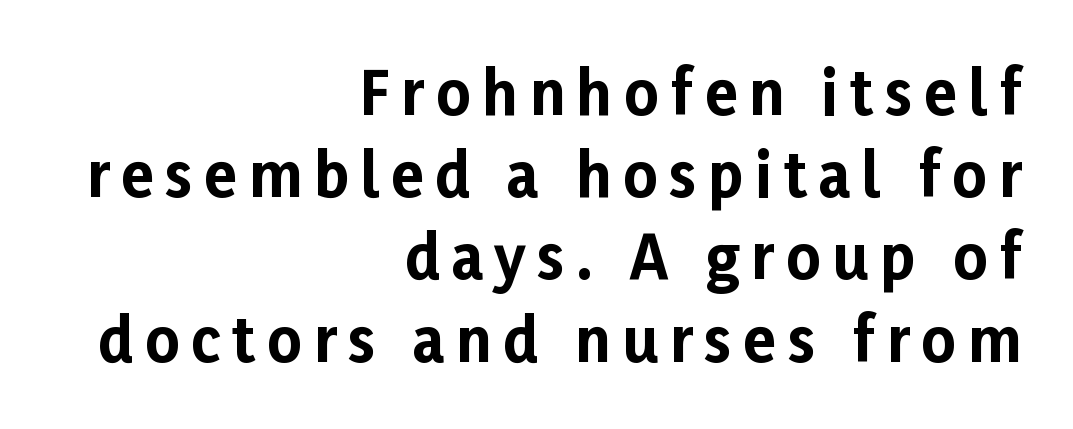
Q: Is the text bold? A: Yes.
Q: Is the text italic (slanted)? A: No, it is upright.
Q: Is the typeface a serif or a sans-serif typeface? A: Sans-serif.
Q: Is the text underlined? A: No.
Q: How is the paragraph aligned? A: Right-aligned.
Q: Is the spacing between lines tight, normal or loose? A: Normal.
Q: Width (condensed, normal, or wide)? A: Normal.
Q: Stroke contrast? A: Low.
Q: x-height? A: Medium.
Q: Monospaced? A: No.
